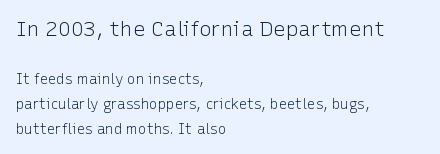
Each row of text sits above clean, open space. The rendering shrinks the type as you move from the upper chunk to the lower. Students, note that the glyphs here touch the page at normal intervals. Does the lettering tilt? It doesn't — this is upright.
